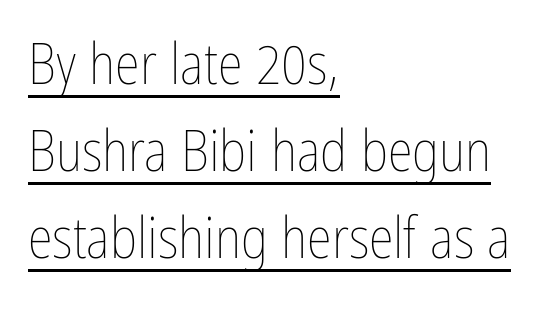
The image shows 57 px thin, condensed type, upright; set left-aligned, normal line spacing (1.53x), normal letter spacing, underlined; low stroke contrast and a medium x-height.
